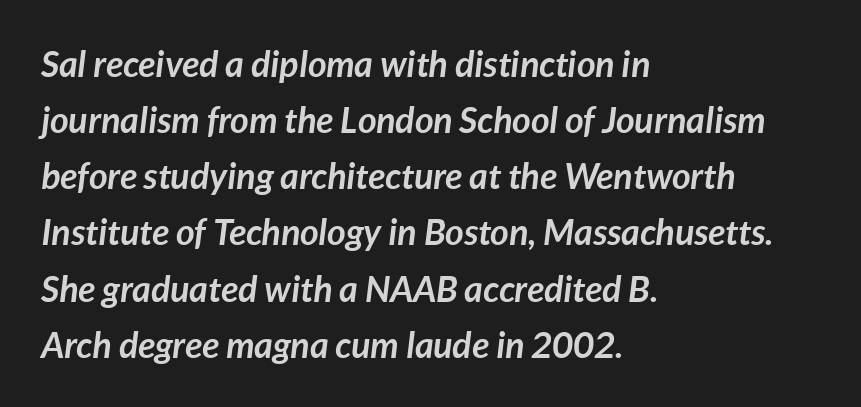
Q: Is the text bold? A: Yes.
Q: Is the text italic (slanted)? A: Yes, it leans right by about 7 degrees.
Q: Is the text underlined? A: No.
Q: How is the paragraph aligned? A: Left-aligned.
Q: Is the spacing between letters normal or unusually wide? A: Normal.
Q: Is the spacing between lines tight, normal or loose? A: Normal.
Q: Width (condensed, normal, or wide)? A: Normal.
Q: Stroke contrast? A: Low.
Q: x-height? A: Medium.
Q: Monospaced? A: No.
